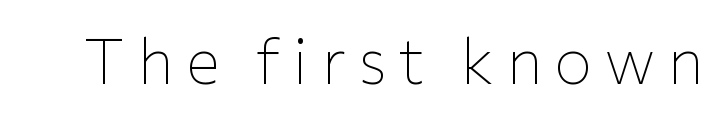
{"serif": "no", "italic": "no", "bold": "no", "weight": "thin", "width": "normal", "stroke_contrast": "low", "x_height": "medium", "monospaced": "no", "underline": "no", "glyph_px": 64}
